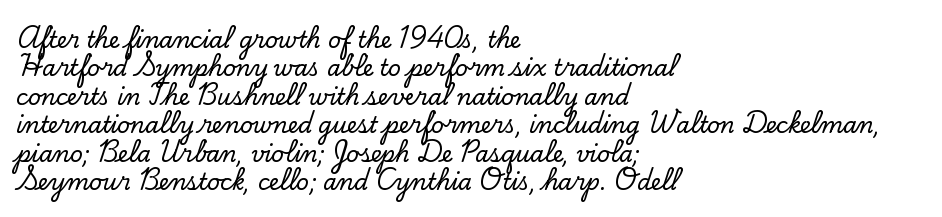
Does extra space separate the letters? No, they use regular spacing. Rows of type keep a routine distance in the vertical direction. Descender tails drop into unmarked territory.
